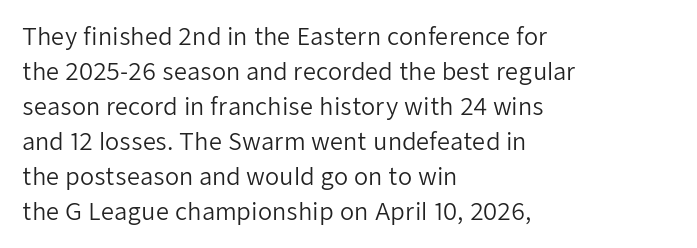
{"italic": "no", "bold": "no", "underline": "no", "align": "left", "line_spacing": "normal", "line_spacing_ratio": 1.52, "letter_spacing": "normal", "letter_spacing_em": 0.0, "glyph_px": 23}
